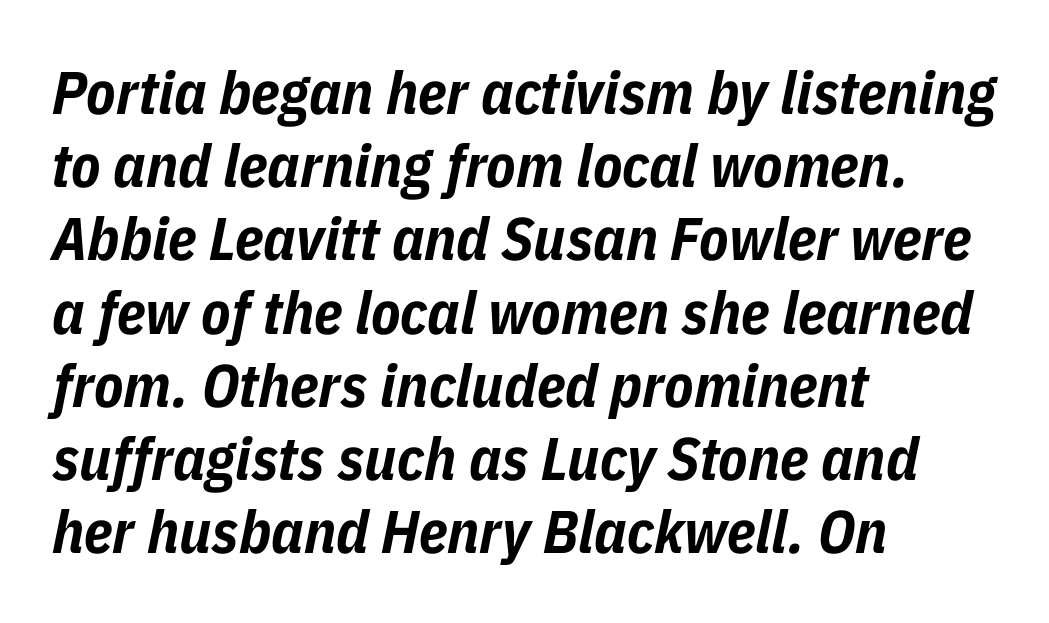
The face used here is proportionally spaced, like ordinary book or web type. Every letter is thick-stroked: bold, no question. The face used here has a pronounced slope to its letters. The line texture is even and compact thanks to regular tracking. Alignment: flush left.
